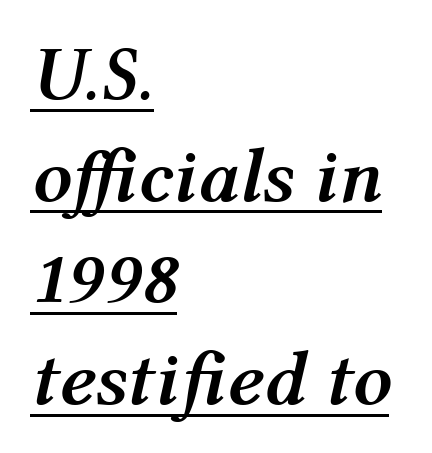
Q: Is the text bold? A: Yes.
Q: Is the text italic (slanted)? A: Yes, it leans right by about 12 degrees.
Q: Is the text underlined? A: Yes.
Q: How is the paragraph aligned? A: Left-aligned.
Q: Is the spacing between letters normal or unusually wide? A: Normal.
Q: Is the spacing between lines tight, normal or loose? A: Normal.
Q: Width (condensed, normal, or wide)? A: Normal.
Q: Stroke contrast? A: Medium.
Q: x-height? A: Medium.
Q: Monospaced? A: No.
